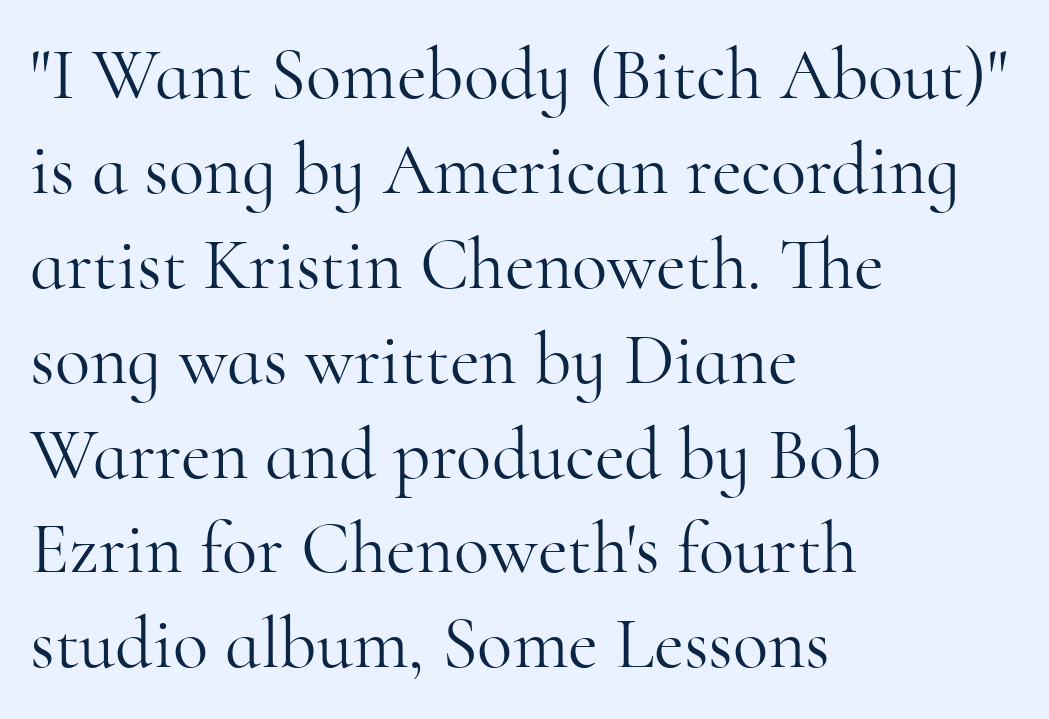
Q: Is the text bold? A: No.
Q: Is the text italic (slanted)? A: No, it is upright.
Q: Is the typeface a serif or a sans-serif typeface? A: Serif.
Q: Is the text underlined? A: No.
Q: How is the paragraph aligned? A: Left-aligned.
Q: Is the spacing between letters normal or unusually wide? A: Normal.
Q: Is the spacing between lines tight, normal or loose? A: Normal.
Q: Width (condensed, normal, or wide)? A: Normal.
Q: Stroke contrast? A: High.
Q: x-height? A: Small.
Q: Monospaced? A: No.
